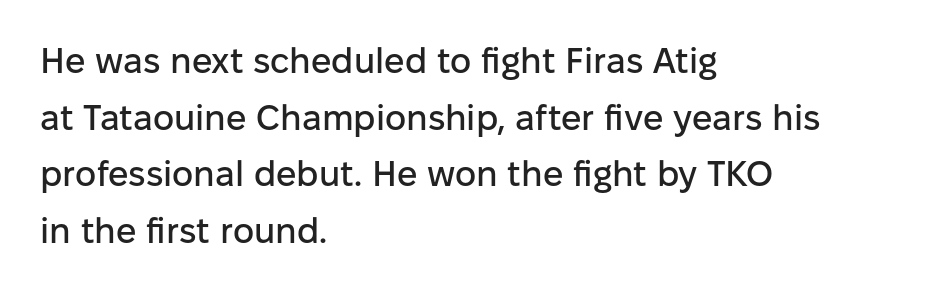
The image shows 36 px sans-serif type, upright; set left-aligned, normal line spacing (1.57x), normal letter spacing, not underlined; low stroke contrast and a medium x-height.
